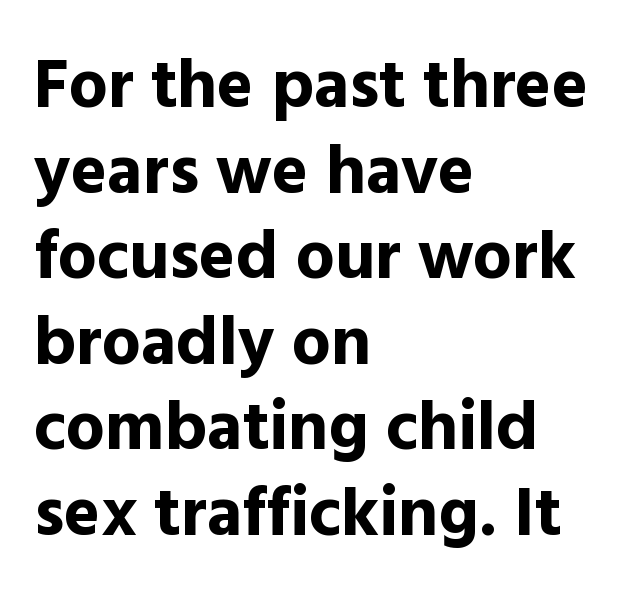
{"serif": "no", "italic": "no", "bold": "yes", "weight": "bold", "width": "normal", "x_height": "medium", "monospaced": "no", "underline": "no", "align": "left", "line_spacing_ratio": 1.24, "letter_spacing": "normal", "letter_spacing_em": 0.0, "glyph_px": 69}
